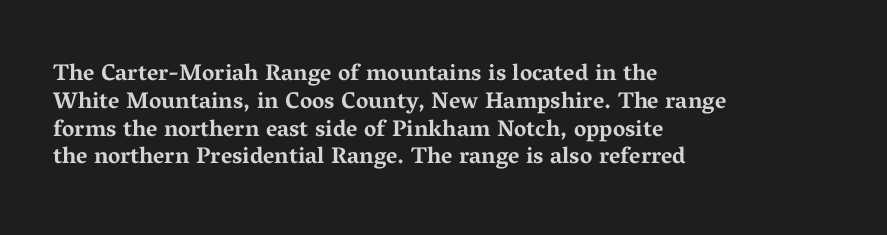
Q: Is the text bold? A: Yes.
Q: Is the text italic (slanted)? A: No, it is upright.
Q: Is the text underlined? A: No.
Q: How is the paragraph aligned? A: Left-aligned.
Q: Is the spacing between letters normal or unusually wide? A: Normal.
